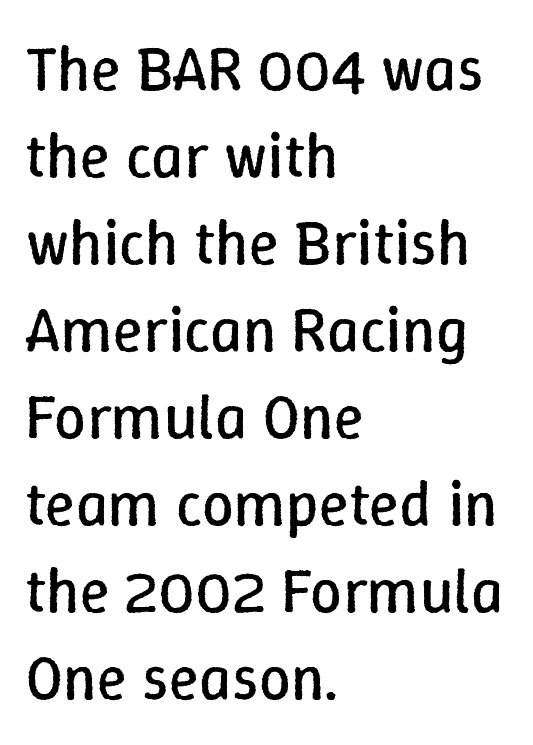
The zone under the glyphs is completely vacant. This sample uses an upright cut, with every glyph sitting square on the baseline. Interline gaps are of average width in this sample. The strokes carry an ordinary text weight at most. Is the block centered? No — it sits flush against the left margin. Is this a fixed-width face? No — the glyphs have proportional, varying widths.
